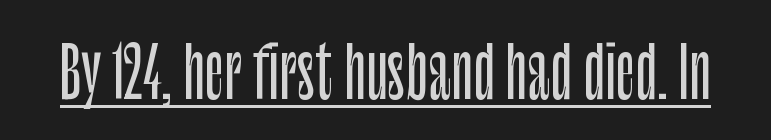
Descenders here cross a horizontal rule under the line. Grotesque or geometric, the face here clearly has no serifs. The passage shown is typed in a proportional face where columns would drift. Look at the tracking — it's just the regular setting, nothing added. Does the lettering tilt? It doesn't — this is upright.
